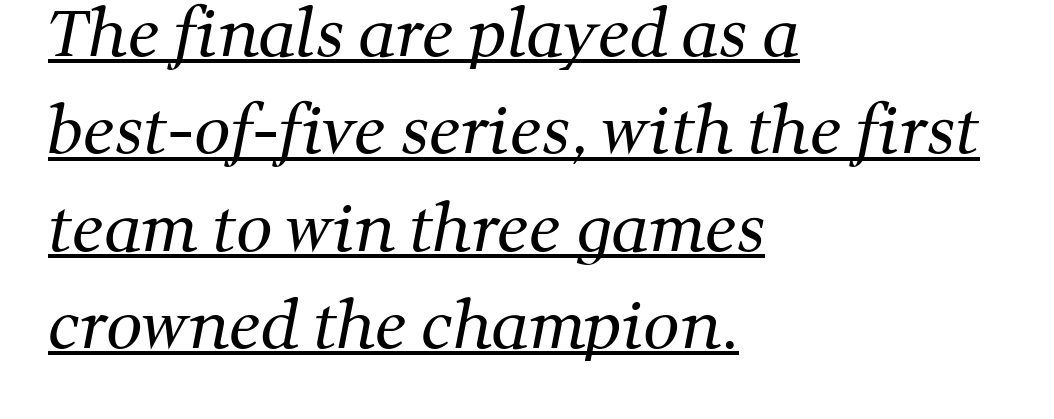
Q: Is the text bold? A: No.
Q: Is the typeface a serif or a sans-serif typeface? A: Serif.
Q: Is the text underlined? A: Yes.
Q: How is the paragraph aligned? A: Left-aligned.
Q: Is the spacing between letters normal or unusually wide? A: Normal.
Q: Is the spacing between lines tight, normal or loose? A: Normal.
Q: Width (condensed, normal, or wide)? A: Normal.
Q: Stroke contrast? A: Medium.
Q: x-height? A: Medium.
Q: Monospaced? A: No.
